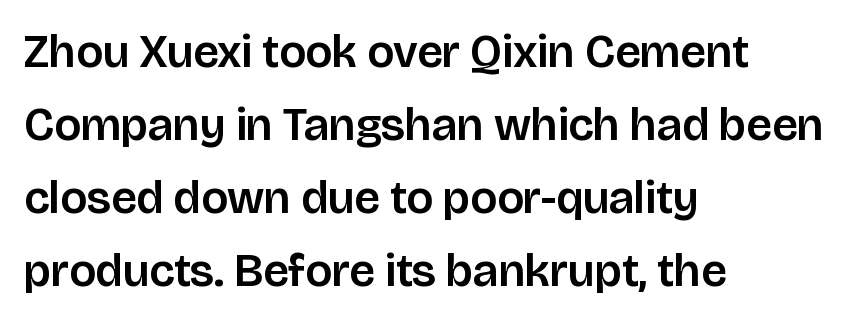
Stroke terminals: plain, sans-serif. Has an underline been added? It has not. These lines are rendered in a variable-pitch font. How are the letters spaced? Ordinarily, with no added tracking. A typesetter would call this leading conventional body-copy spacing. The typography opts for an upright posture over an oblique one.
